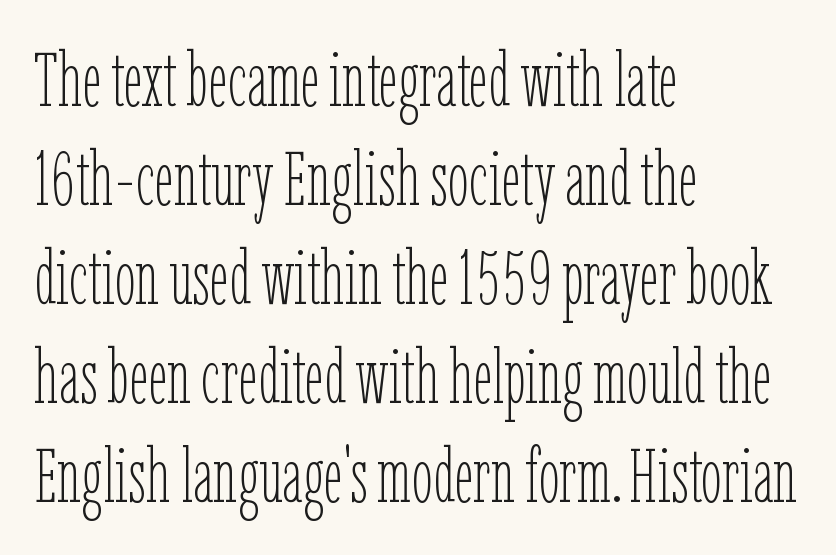
{"italic": "no", "bold": "no", "weight": "thin", "width": "condensed", "stroke_contrast": "low", "x_height": "medium", "monospaced": "no", "underline": "no", "align": "left", "line_spacing": "normal", "line_spacing_ratio": 1.32, "letter_spacing": "normal", "letter_spacing_em": 0.0, "glyph_px": 75}
